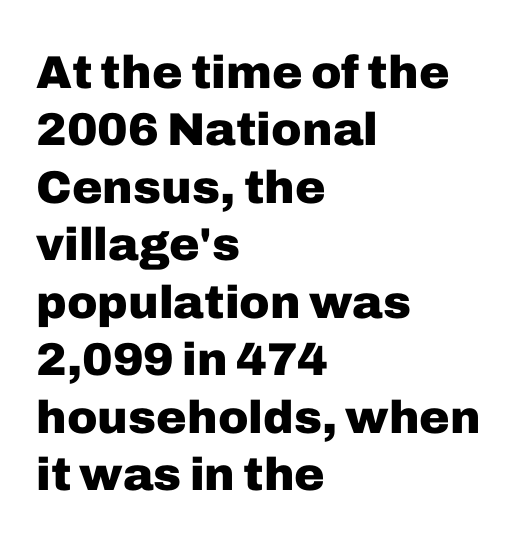
Q: Is the text bold? A: Yes.
Q: Is the text italic (slanted)? A: No, it is upright.
Q: Is the typeface a serif or a sans-serif typeface? A: Sans-serif.
Q: Is the text underlined? A: No.
Q: How is the paragraph aligned? A: Left-aligned.
Q: Is the spacing between letters normal or unusually wide? A: Normal.
Q: Is the spacing between lines tight, normal or loose? A: Normal.
Q: Width (condensed, normal, or wide)? A: Normal.
Q: Stroke contrast? A: Low.
Q: x-height? A: Medium.
Q: Monospaced? A: No.
